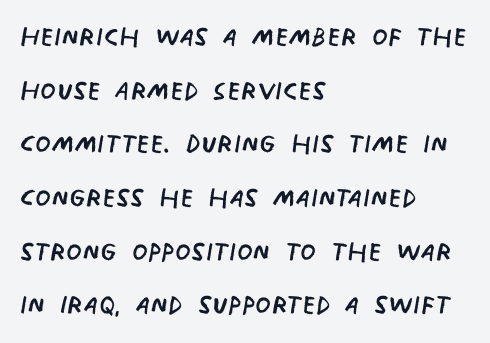
{"serif": "no", "bold": "no", "weight": "regular", "width": "condensed", "stroke_contrast": "low", "x_height": "large", "monospaced": "no", "underline": "no", "align": "left", "line_spacing": "normal", "line_spacing_ratio": 1.49, "letter_spacing": "normal", "letter_spacing_em": 0.0, "glyph_px": 36}
